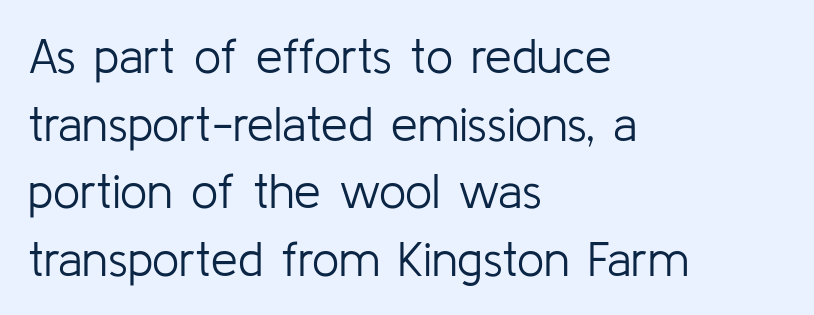
{"serif": "no", "italic": "no", "bold": "no", "weight": "light", "width": "normal", "stroke_contrast": "low", "x_height": "medium", "monospaced": "no", "underline": "no", "align": "left", "line_spacing": "normal", "line_spacing_ratio": 1.41, "letter_spacing": "normal", "letter_spacing_em": 0.0, "glyph_px": 48}
